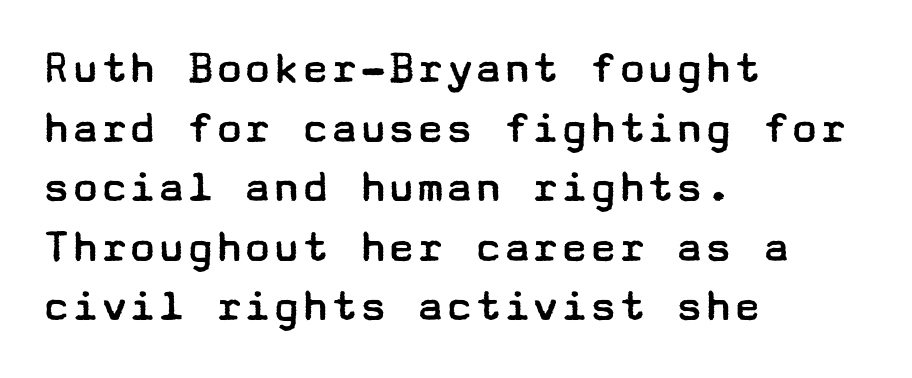
No extra tracking has been applied to these lines. On a weight scale, this lands at 450 or below. Any mark beneath the type? The region is blank. Serif or sans? Sans — the stroke terminals are bare. The compositor pushed each line to the left boundary. It's the straight-up-and-down kind of type.
